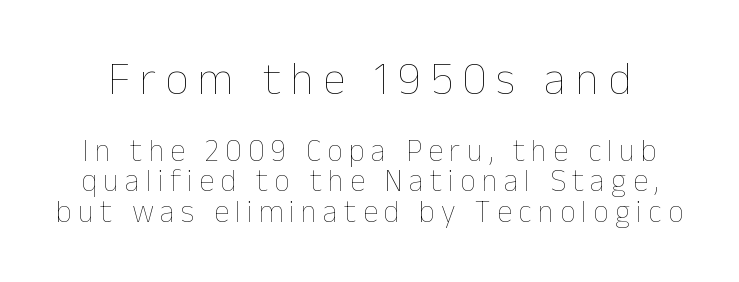
Q: Is the text bold? A: No.
Q: Is the text italic (slanted)? A: No, it is upright.
Q: Is the text underlined? A: No.
Q: Is the spacing between letters normal or unusually wide? A: Unusually wide.
Q: Is the spacing between lines tight, normal or loose? A: Tight.
Q: Which block of text is set in a larger size, the first (top) or the second (bottom)? A: The first (top) one.
Q: Width (condensed, normal, or wide)? A: Normal.
Q: Stroke contrast? A: Low.
Q: x-height? A: Medium.
Q: Monospaced? A: No.
